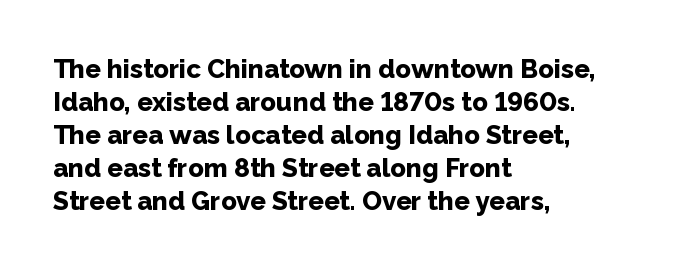
Q: Is the text bold? A: Yes.
Q: Is the text italic (slanted)? A: No, it is upright.
Q: Is the text underlined? A: No.
Q: How is the paragraph aligned? A: Left-aligned.
Q: Is the spacing between letters normal or unusually wide? A: Normal.
Q: Is the spacing between lines tight, normal or loose? A: Normal.
